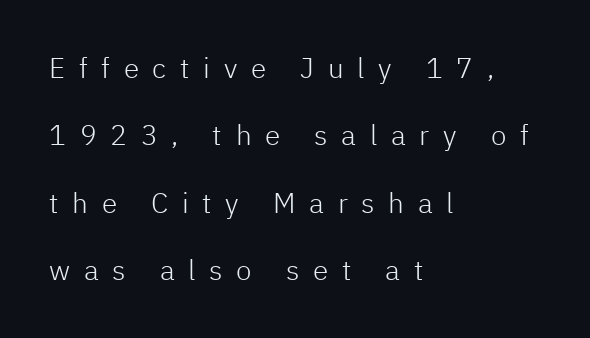
{"serif": "no", "italic": "no", "bold": "no", "weight": "light", "width": "normal", "stroke_contrast": "low", "x_height": "medium", "monospaced": "no", "underline": "no", "align": "left", "line_spacing": "loose", "line_spacing_ratio": 2.41, "letter_spacing": "wide", "letter_spacing_em": 0.49, "glyph_px": 28}
